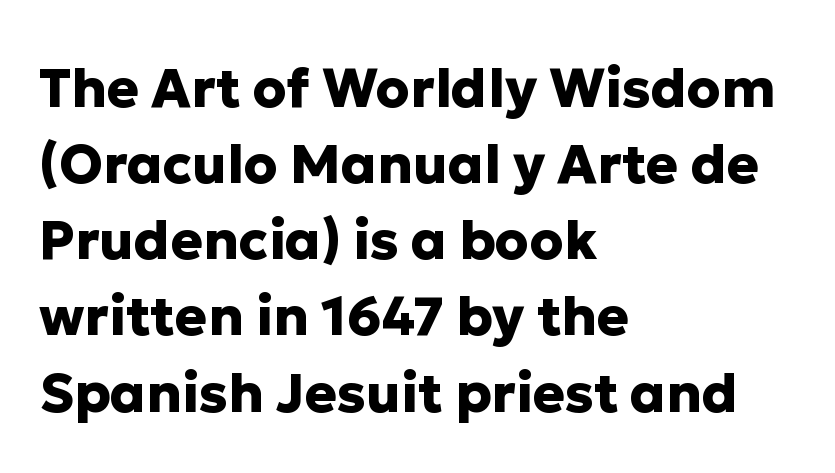
Nope, not italic — everything's standing straight. Is there much room between lines? A standard amount, neither cramped nor airy. Underlining? Definitely not there. The line texture is even and compact thanks to regular tracking. Serifs: no, the terminals of the letterforms are clean. You could not count columns in this text — the font is proportionally spaced.
